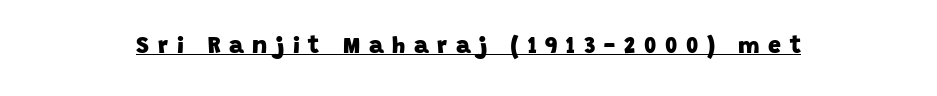
The image shows 23 px bold type; set unusually wide letter spacing (+0.37 em), underlined.
